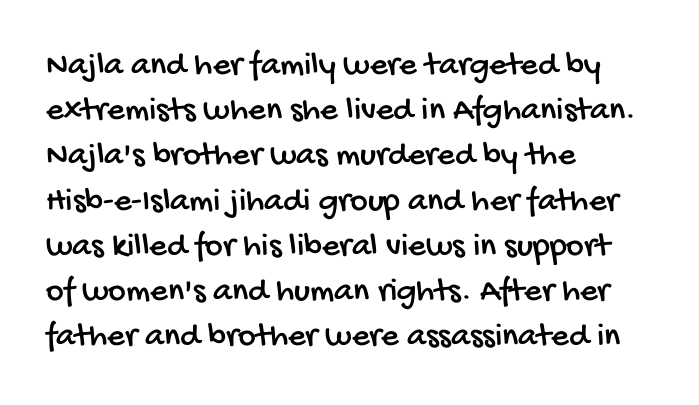
The image shows 34 px condensed sans-serif type; set left-aligned, normal line spacing (1.33x), normal letter spacing, not underlined; low stroke contrast and a large x-height.
